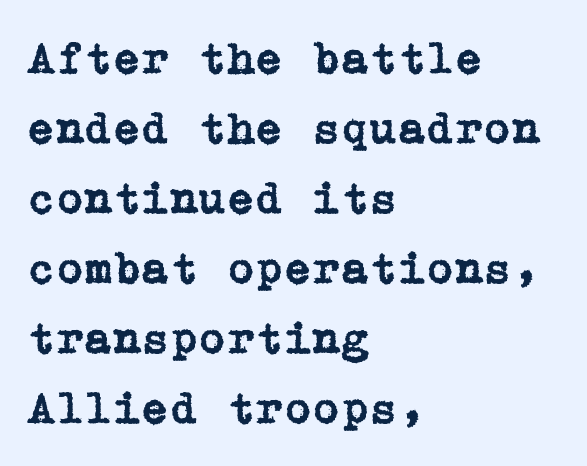
The image shows 46 px serif type, upright; set left-aligned, normal line spacing (1.52x), normal letter spacing, not underlined; low stroke contrast and a medium x-height.
